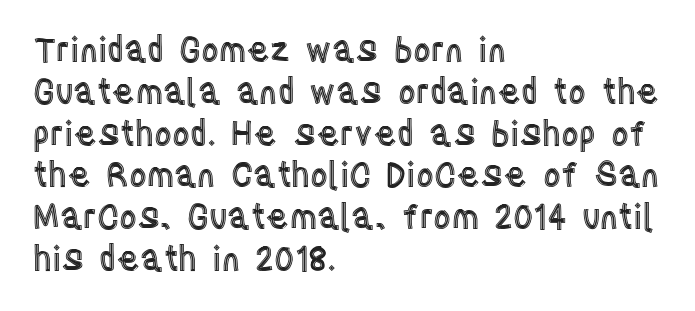
The image shows 34 px condensed type, upright; set left-aligned, line spacing 1.23x, normal letter spacing, not underlined; a large x-height.
